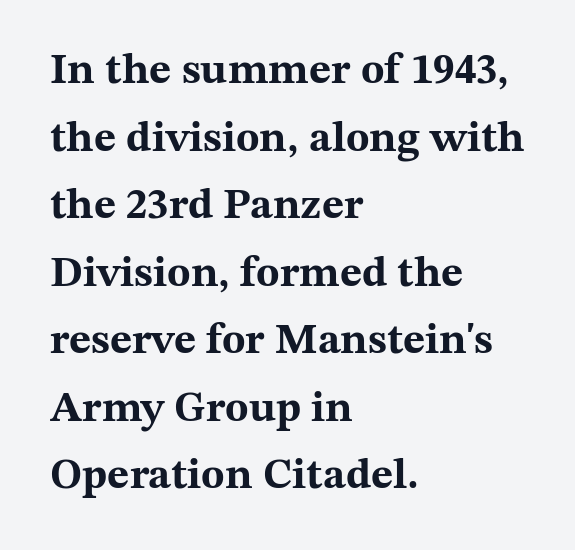
Q: Is the text bold? A: Yes.
Q: Is the text italic (slanted)? A: No, it is upright.
Q: Is the typeface a serif or a sans-serif typeface? A: Serif.
Q: Is the text underlined? A: No.
Q: How is the paragraph aligned? A: Left-aligned.
Q: Is the spacing between letters normal or unusually wide? A: Normal.
Q: Is the spacing between lines tight, normal or loose? A: Normal.
Q: Width (condensed, normal, or wide)? A: Wide.
Q: Stroke contrast? A: Medium.
Q: x-height? A: Medium.
Q: Monospaced? A: No.
